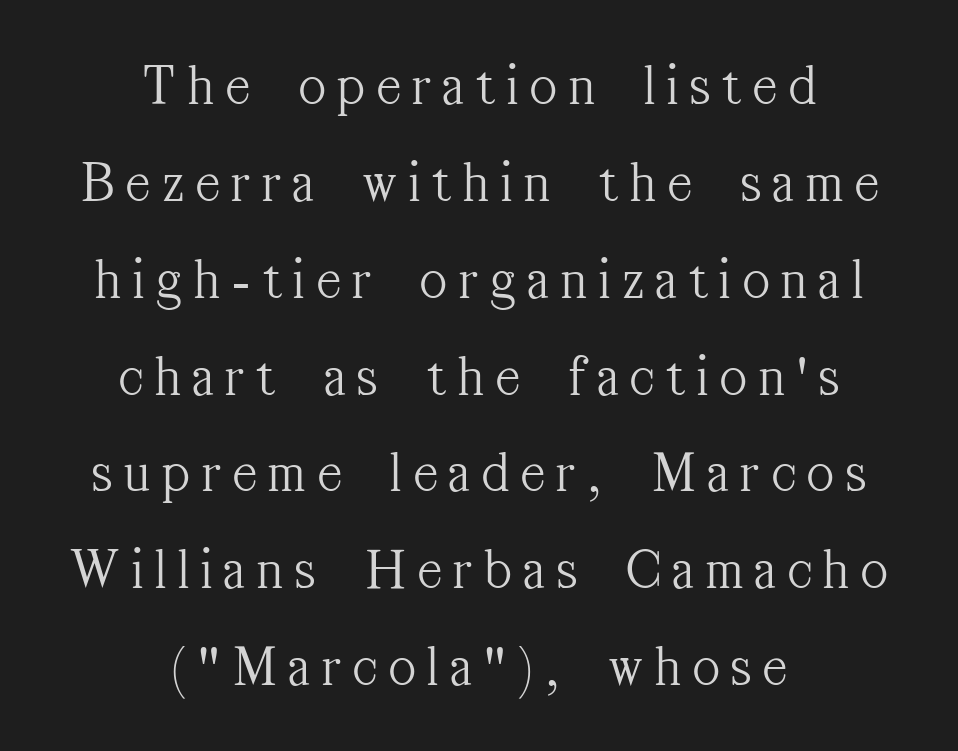
The image shows 58 px light, condensed serif type, upright; set centered, normal line spacing (1.67x), unusually wide letter spacing (+0.21 em), not underlined; medium stroke contrast and a medium x-height.
